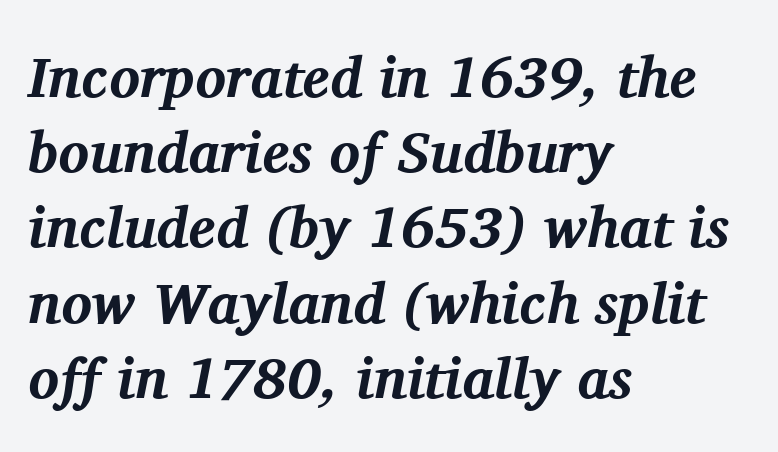
The image shows 57 px bold serif type, italic (leaning right); set left-aligned, normal line spacing (1.32x), normal letter spacing, not underlined; medium stroke contrast and a medium x-height.
